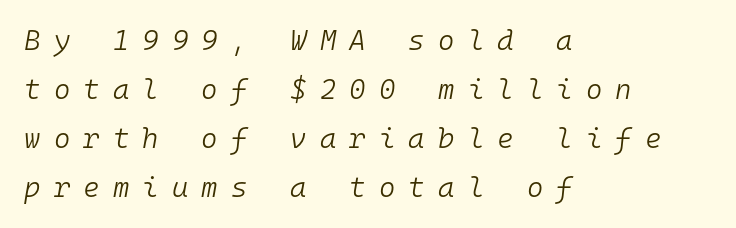
Only glyphs here, with clear space below each row. Every character here occupies the same horizontal width, giving the sample a typewriter-like rhythm. The passage shown has open, widely tracked lettering throughout. Where is the straight margin? On the left. An italicized treatment has been applied to the whole sample.
